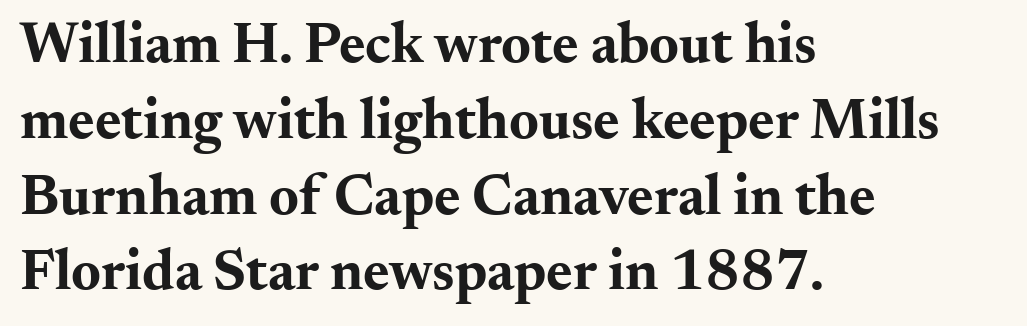
When letters stand straight like this, we call the style roman or upright. These lines are rendered in a variable-pitch font. Is the type bold? Yes — the strokes are clearly thick and heavy. The typesetter chose a ragged-right arrangement here. Descenders hang freely into open space. Compared with typical body copy, the letter spacing here is the same.
